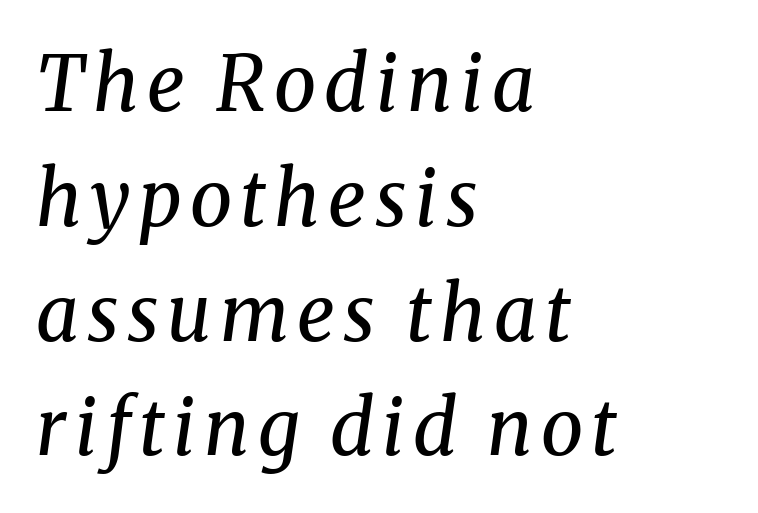
Q: Is the text bold? A: No.
Q: Is the text italic (slanted)? A: Yes, it leans right by about 8 degrees.
Q: Is the typeface a serif or a sans-serif typeface? A: Serif.
Q: Is the text underlined? A: No.
Q: How is the paragraph aligned? A: Left-aligned.
Q: Is the spacing between lines tight, normal or loose? A: Normal.
Q: Width (condensed, normal, or wide)? A: Normal.
Q: Stroke contrast? A: Medium.
Q: x-height? A: Medium.
Q: Monospaced? A: No.
